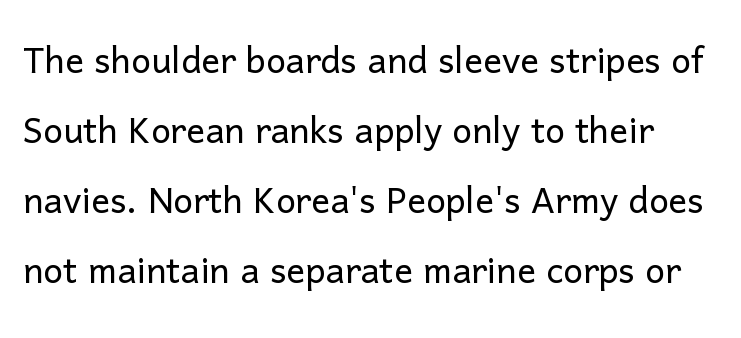
{"serif": "no", "italic": "no", "bold": "no", "weight": "light", "width": "normal", "stroke_contrast": "low", "x_height": "medium", "monospaced": "no", "underline": "no", "line_spacing": "normal", "line_spacing_ratio": 1.49, "letter_spacing": "normal", "letter_spacing_em": 0.0, "glyph_px": 47}
